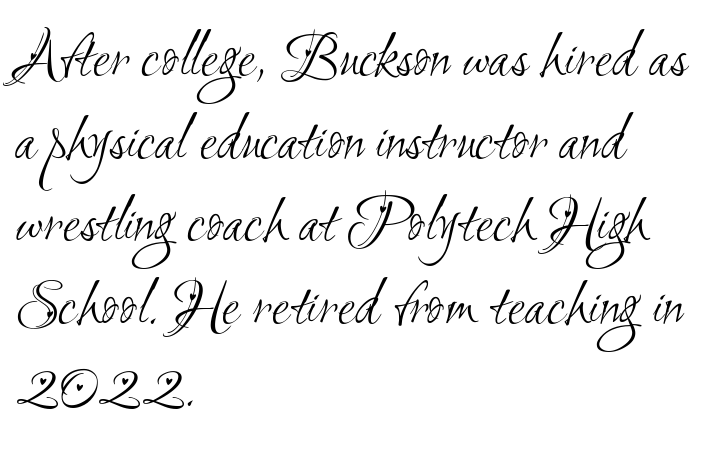
Q: Is the text bold? A: No.
Q: Is the typeface a serif or a sans-serif typeface? A: Sans-serif.
Q: Is the text underlined? A: No.
Q: How is the paragraph aligned? A: Left-aligned.
Q: Is the spacing between letters normal or unusually wide? A: Normal.
Q: Is the spacing between lines tight, normal or loose? A: Normal.
Q: Width (condensed, normal, or wide)? A: Condensed.
Q: Stroke contrast? A: Medium.
Q: x-height? A: Small.
Q: Monospaced? A: No.
